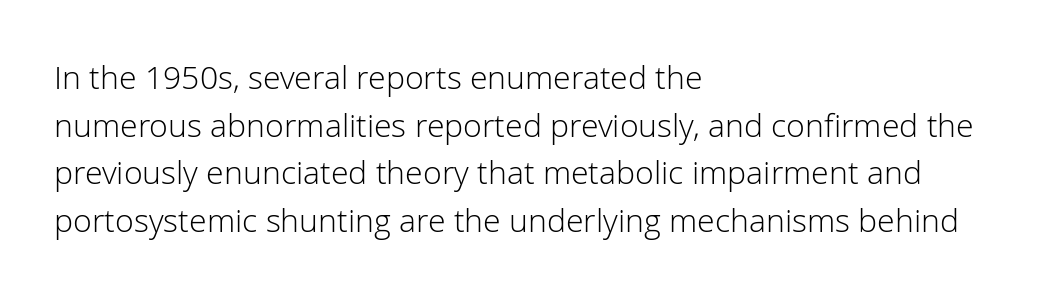
Q: Is the text bold? A: No.
Q: Is the text italic (slanted)? A: No, it is upright.
Q: Is the typeface a serif or a sans-serif typeface? A: Sans-serif.
Q: Is the text underlined? A: No.
Q: How is the paragraph aligned? A: Left-aligned.
Q: Is the spacing between letters normal or unusually wide? A: Normal.
Q: Is the spacing between lines tight, normal or loose? A: Normal.
Q: Width (condensed, normal, or wide)? A: Normal.
Q: Stroke contrast? A: Low.
Q: x-height? A: Medium.
Q: Monospaced? A: No.
